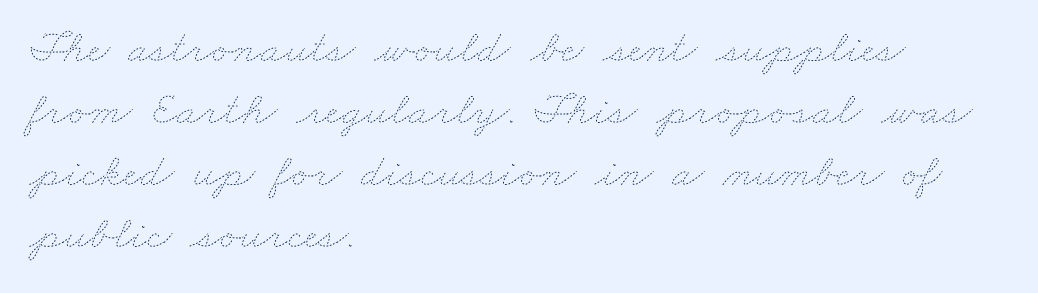
Q: Is the text bold? A: No.
Q: Is the text underlined? A: No.
Q: How is the paragraph aligned? A: Left-aligned.
Q: Is the spacing between letters normal or unusually wide? A: Normal.
Q: Is the spacing between lines tight, normal or loose? A: Normal.
Q: Width (condensed, normal, or wide)? A: Wide.
Q: Stroke contrast? A: Low.
Q: x-height? A: Small.
Q: Monospaced? A: No.
